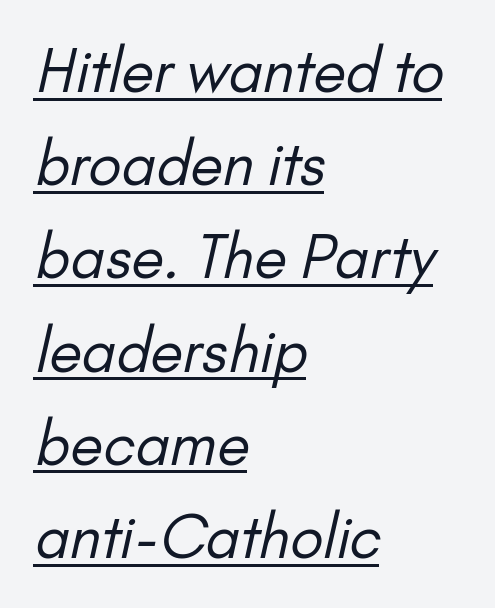
Q: Is the text bold? A: No.
Q: Is the typeface a serif or a sans-serif typeface? A: Sans-serif.
Q: Is the text underlined? A: Yes.
Q: How is the paragraph aligned? A: Left-aligned.
Q: Is the spacing between letters normal or unusually wide? A: Normal.
Q: Is the spacing between lines tight, normal or loose? A: Normal.
Q: Width (condensed, normal, or wide)? A: Normal.
Q: Stroke contrast? A: Low.
Q: x-height? A: Small.
Q: Monospaced? A: No.
